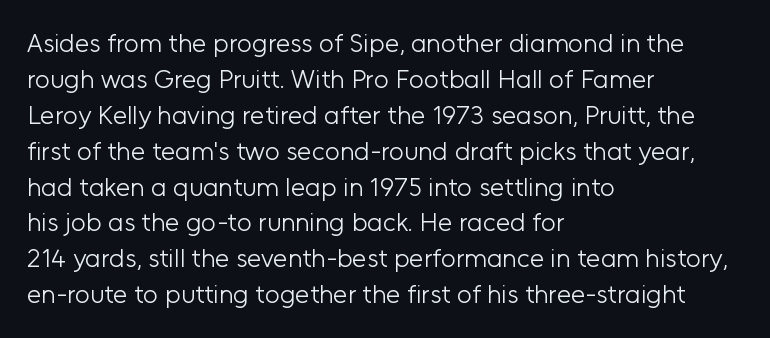
{"italic": "no", "bold": "no", "underline": "no", "align": "left", "line_spacing": "normal", "line_spacing_ratio": 1.38, "letter_spacing": "normal", "letter_spacing_em": 0.0, "glyph_px": 26}
